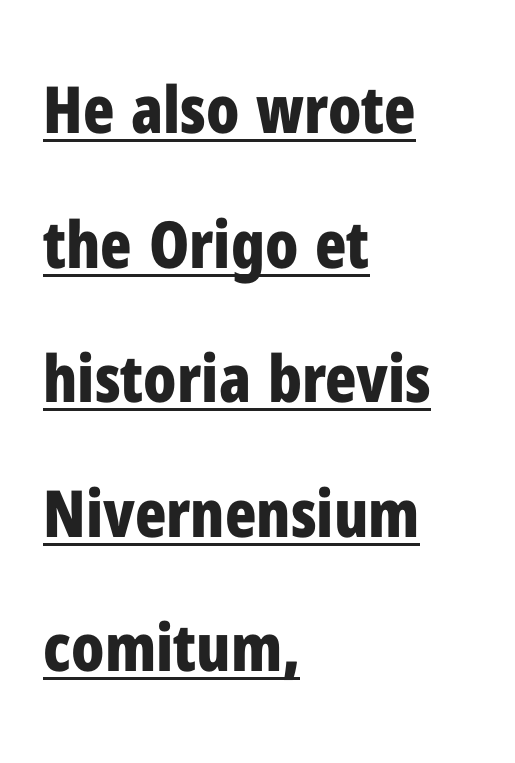
Q: Is the text bold? A: Yes.
Q: Is the text italic (slanted)? A: No, it is upright.
Q: Is the typeface a serif or a sans-serif typeface? A: Sans-serif.
Q: Is the text underlined? A: Yes.
Q: How is the paragraph aligned? A: Left-aligned.
Q: Is the spacing between letters normal or unusually wide? A: Normal.
Q: Is the spacing between lines tight, normal or loose? A: Loose.
Q: Width (condensed, normal, or wide)? A: Condensed.
Q: Stroke contrast? A: Low.
Q: x-height? A: Medium.
Q: Monospaced? A: No.
